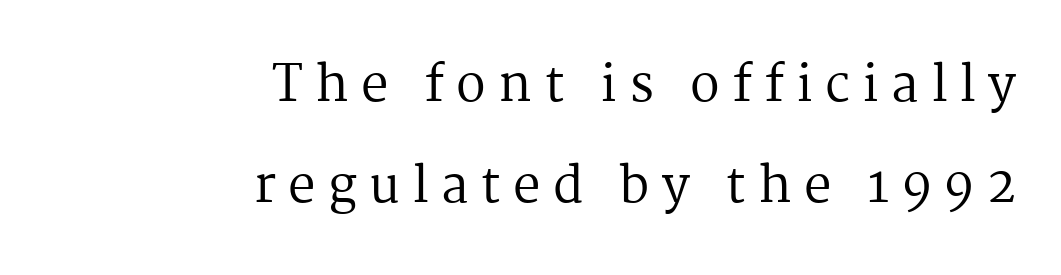
Airy leading. What kind of face is this? One with serifs. The rag falls on the left side of this text block. The space directly below the letters is spotless. Every character sits straight up, as roman type does.
